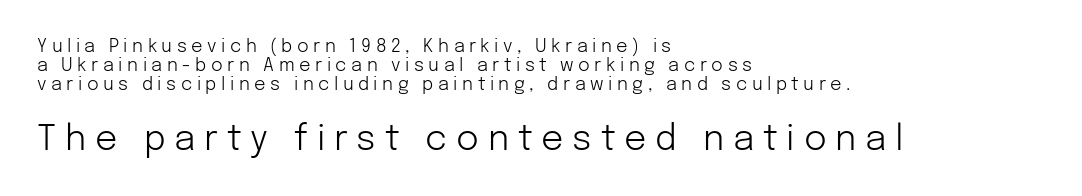
The image shows 35 px light sans-serif type, upright; set left-aligned, tight line spacing (1.05x), unusually wide letter spacing (+0.25 em), not underlined; the second (bottom) block is 1.94x larger; low stroke contrast and a medium x-height.
